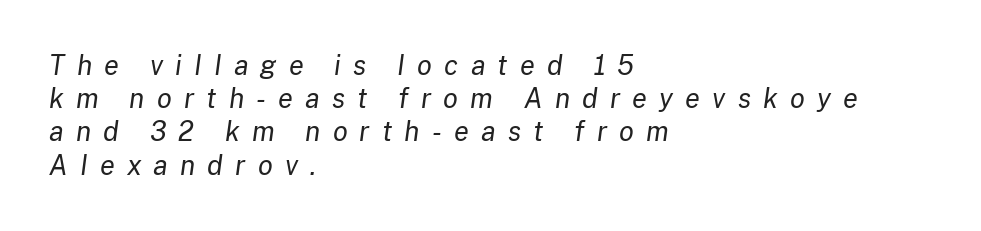
The image shows 27 px text type, italic (leaning right); set left-aligned, line spacing 1.23x, unusually wide letter spacing (+0.45 em), not underlined.
